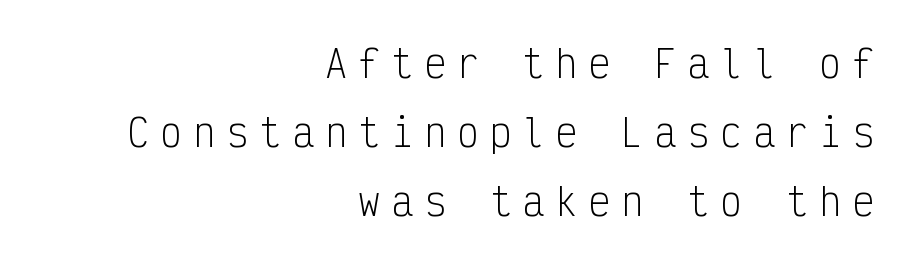
{"serif": "no", "italic": "no", "bold": "no", "weight": "light", "width": "condensed", "stroke_contrast": "low", "x_height": "medium", "monospaced": "yes", "underline": "no", "align": "right", "line_spacing_ratio": 1.87, "letter_spacing": "wide", "letter_spacing_em": 0.29, "glyph_px": 37}
